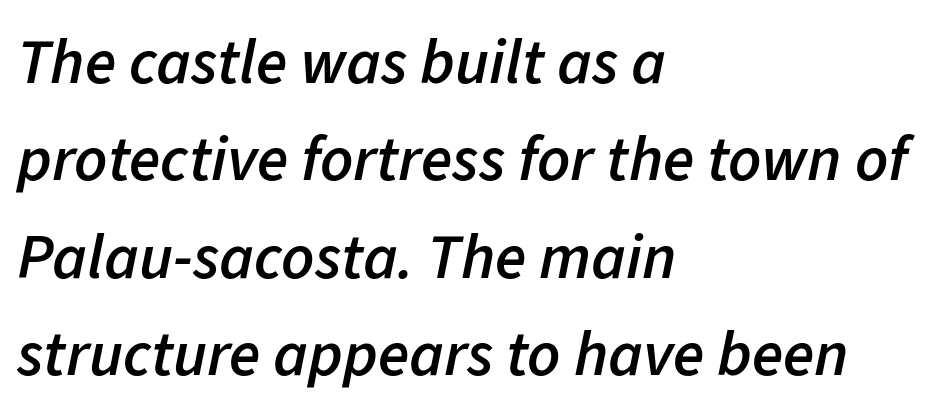
The specimen reads as italic at a glance. Line spacing here is normal. This sample uses plain, unmodified letter spacing. A classic flush-left, rag-right setting is used for this passage. Check the space under the baseline: it is left empty.
